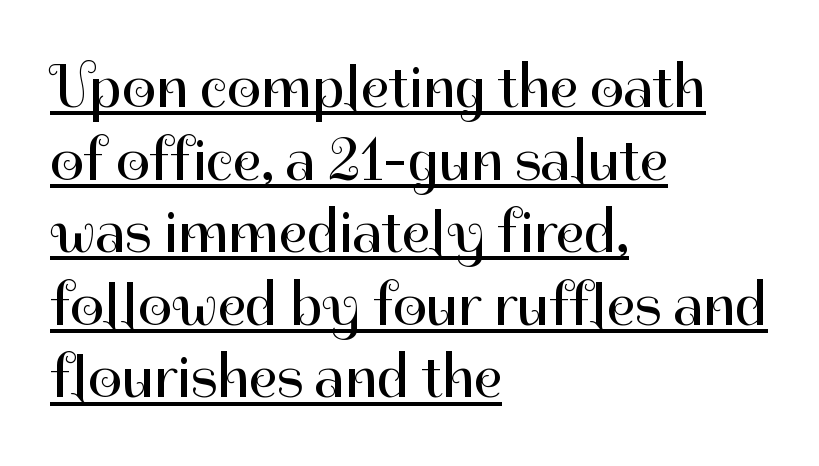
Q: Is the text bold? A: No.
Q: Is the text italic (slanted)? A: No, it is upright.
Q: Is the typeface a serif or a sans-serif typeface? A: Sans-serif.
Q: Is the text underlined? A: Yes.
Q: How is the paragraph aligned? A: Left-aligned.
Q: Is the spacing between letters normal or unusually wide? A: Normal.
Q: Width (condensed, normal, or wide)? A: Normal.
Q: Stroke contrast? A: High.
Q: x-height? A: Medium.
Q: Monospaced? A: No.
